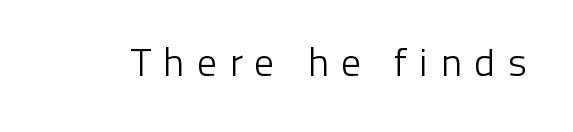
The image shows 40 px light sans-serif type, upright; set unusually wide letter spacing (+0.29 em), not underlined; low stroke contrast and a medium x-height.
